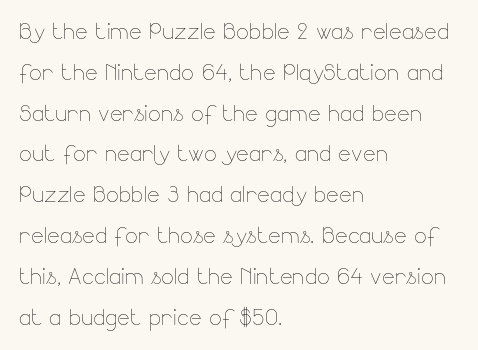
Q: Is the text bold? A: No.
Q: Is the text italic (slanted)? A: No, it is upright.
Q: Is the text underlined? A: No.
Q: How is the paragraph aligned? A: Left-aligned.
Q: Is the spacing between letters normal or unusually wide? A: Normal.
Q: Is the spacing between lines tight, normal or loose? A: Normal.
Q: Width (condensed, normal, or wide)? A: Normal.
Q: Stroke contrast? A: Low.
Q: x-height? A: Small.
Q: Monospaced? A: No.
